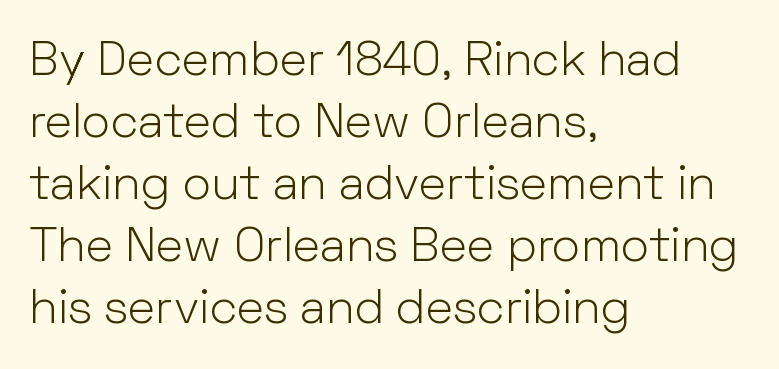
Q: Is the text bold? A: No.
Q: Is the text italic (slanted)? A: No, it is upright.
Q: Is the typeface a serif or a sans-serif typeface? A: Sans-serif.
Q: Is the text underlined? A: No.
Q: How is the paragraph aligned? A: Left-aligned.
Q: Is the spacing between letters normal or unusually wide? A: Normal.
Q: Is the spacing between lines tight, normal or loose? A: Normal.
Q: Width (condensed, normal, or wide)? A: Normal.
Q: Stroke contrast? A: Low.
Q: x-height? A: Medium.
Q: Monospaced? A: No.
